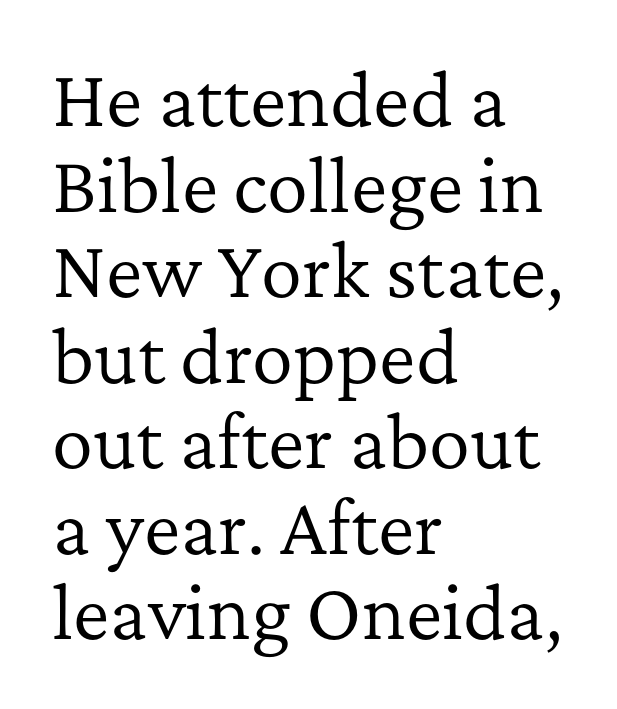
Each letter keeps its own natural width here, so spacing adapts to shape. Rendered with straight, roman letterforms. In terms of letterform style, serifs are clearly present. The space directly below the letters is spotless. No chunkiness to these letters — they're not bold. Each word holds together tightly as a unit, with standard inter-letter gaps.
